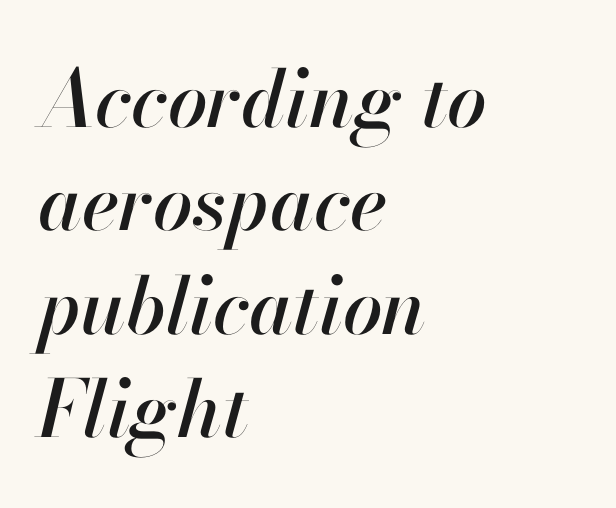
{"italic": "yes", "lean": "right", "slant_degrees": 13, "width": "normal", "stroke_contrast": "high", "x_height": "small", "monospaced": "no", "underline": "no", "align": "left", "line_spacing": "normal", "line_spacing_ratio": 1.31, "letter_spacing": "normal", "letter_spacing_em": 0.0, "glyph_px": 79}
